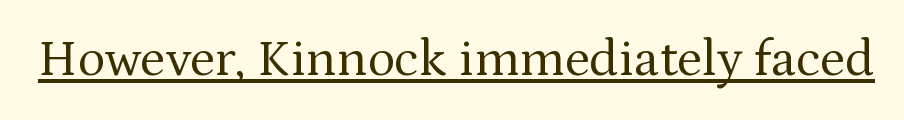
The image shows 52 px regular-weight serif type, upright; set normal letter spacing, underlined; medium stroke contrast and a medium x-height.
